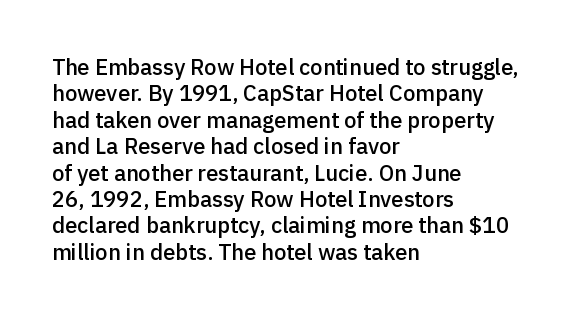
{"italic": "no", "bold": "semi", "underline": "no", "align": "left", "line_spacing_ratio": 1.2, "letter_spacing": "normal", "letter_spacing_em": 0.0, "glyph_px": 22}
